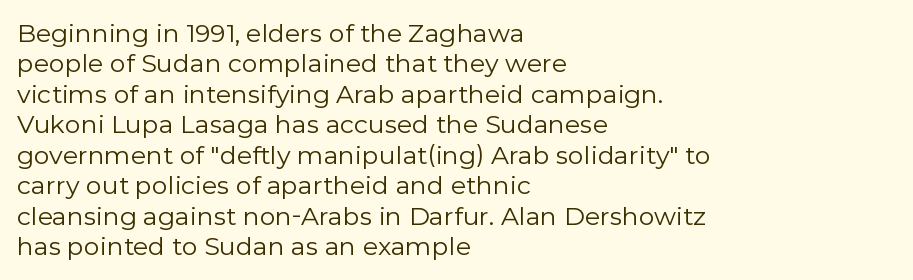
Nope, not italic — everything's standing straight. Only glyphs here, with clear space below each row. Leftover space on each line is placed entirely after the last word. The gaps between neighbouring characters are ordinary and unremarkable. A light-to-regular cut is what we see here.
